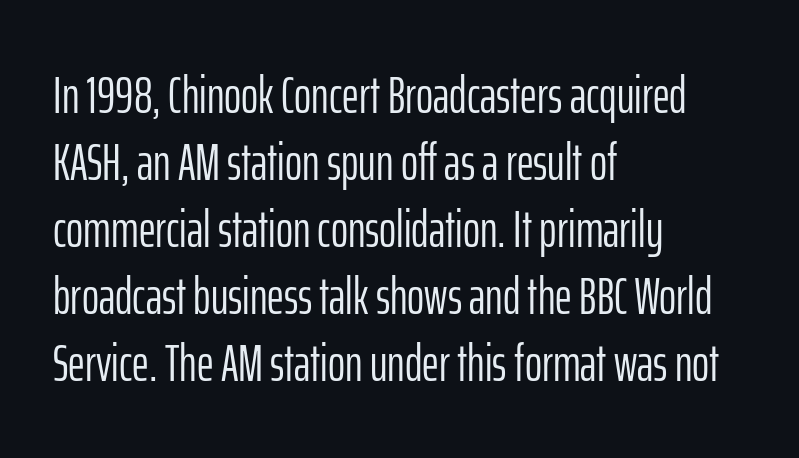
{"serif": "no", "italic": "no", "bold": "no", "weight": "light", "width": "condensed", "stroke_contrast": "low", "x_height": "medium", "monospaced": "no", "underline": "no", "align": "left", "line_spacing": "normal", "line_spacing_ratio": 1.29, "letter_spacing": "normal", "letter_spacing_em": 0.0, "glyph_px": 52}
